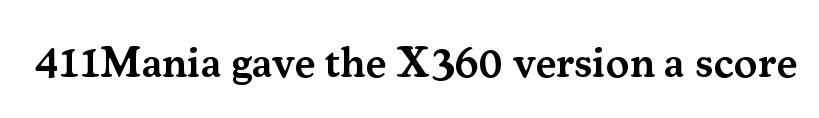
The image shows 44 px semibold serif type, upright; set normal letter spacing, not underlined; medium stroke contrast and a small x-height.
